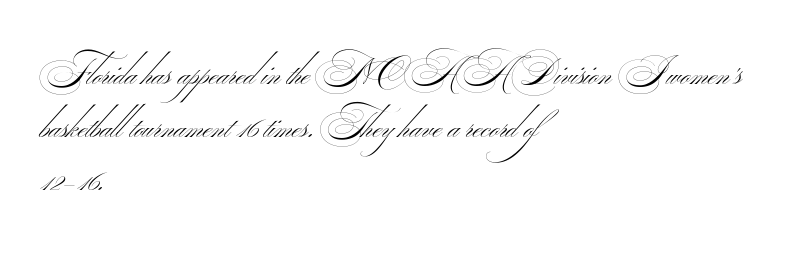
Proportional: the letters do not fall into vertical columns. These lines are composed in type without serifs. A classic flush-left, rag-right setting is used for this passage. Letters have the restrained weight of plain body copy at most.
